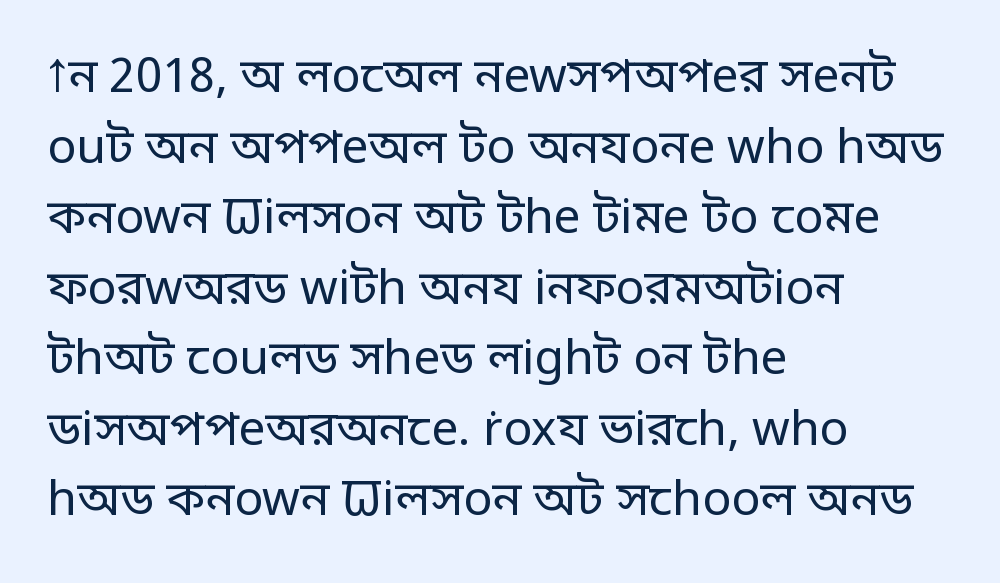
The image shows 48 px regular-weight sans-serif type, upright; set left-aligned, normal line spacing (1.47x), normal letter spacing, not underlined; low stroke contrast and a large x-height.
